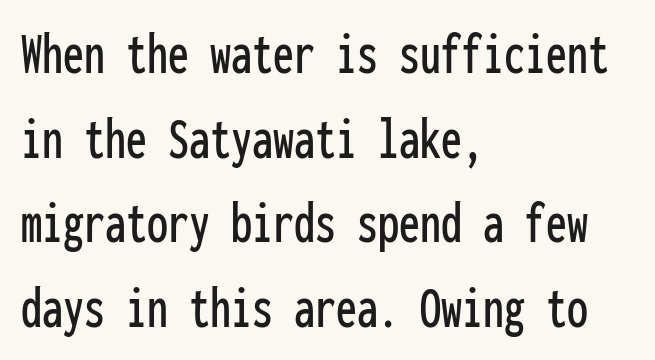
Q: Is the text italic (slanted)? A: No, it is upright.
Q: Is the typeface a serif or a sans-serif typeface? A: Sans-serif.
Q: Is the text underlined? A: No.
Q: How is the paragraph aligned? A: Left-aligned.
Q: Is the spacing between letters normal or unusually wide? A: Normal.
Q: Is the spacing between lines tight, normal or loose? A: Normal.
Q: Width (condensed, normal, or wide)? A: Condensed.
Q: Stroke contrast? A: Low.
Q: x-height? A: Medium.
Q: Monospaced? A: Yes.
